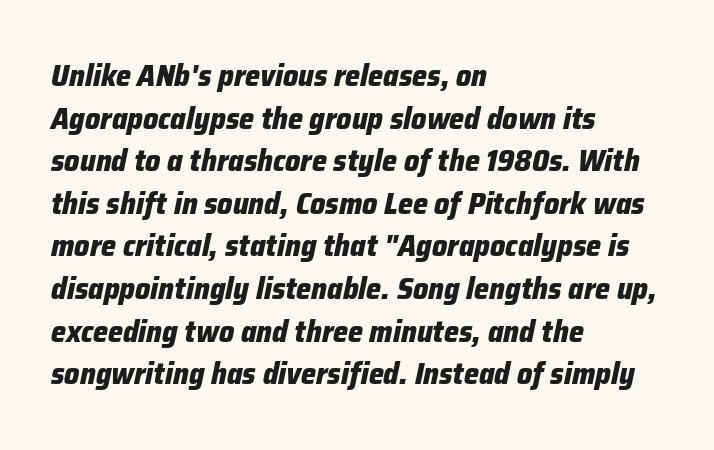
{"italic": "yes", "lean": "right", "slant_degrees": 12, "bold": "yes", "weight": "heavy", "width": "normal", "stroke_contrast": "low", "x_height": "medium", "monospaced": "no", "underline": "no", "align": "left", "line_spacing": "normal", "line_spacing_ratio": 1.42, "letter_spacing": "normal", "letter_spacing_em": 0.0, "glyph_px": 30}
